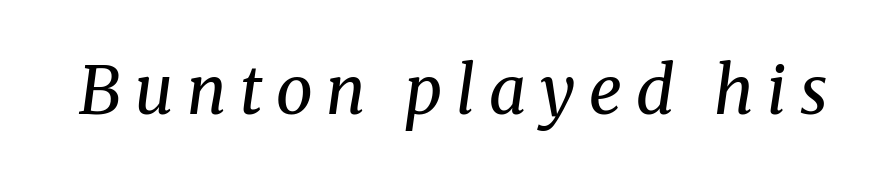
The font's italic variant was chosen for this text. The tracking reads as deliberately expanded to a designer's eye. Note: serifs present on the glyphs. The characters are drawn with everyday or finer stroke widths.
